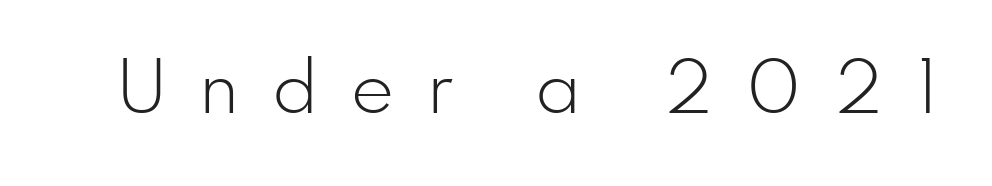
Q: Is the text bold? A: No.
Q: Is the text italic (slanted)? A: No, it is upright.
Q: Is the typeface a serif or a sans-serif typeface? A: Sans-serif.
Q: Is the text underlined? A: No.
Q: Is the spacing between letters normal or unusually wide? A: Unusually wide.
Q: Width (condensed, normal, or wide)? A: Normal.
Q: Stroke contrast? A: Low.
Q: x-height? A: Small.
Q: Monospaced? A: No.
